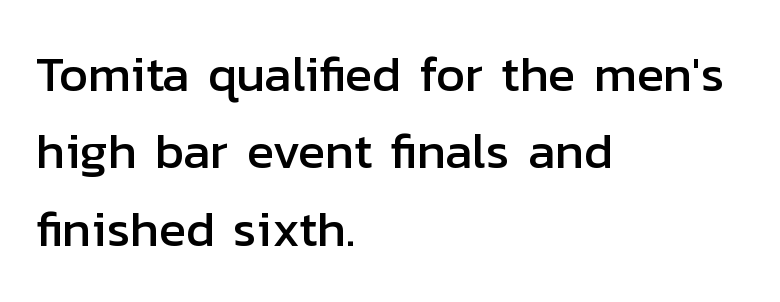
{"serif": "no", "italic": "no", "width": "normal", "stroke_contrast": "low", "x_height": "medium", "monospaced": "no", "underline": "no", "align": "left", "line_spacing": "normal", "line_spacing_ratio": 1.55, "letter_spacing": "normal", "letter_spacing_em": 0.0, "glyph_px": 50}
